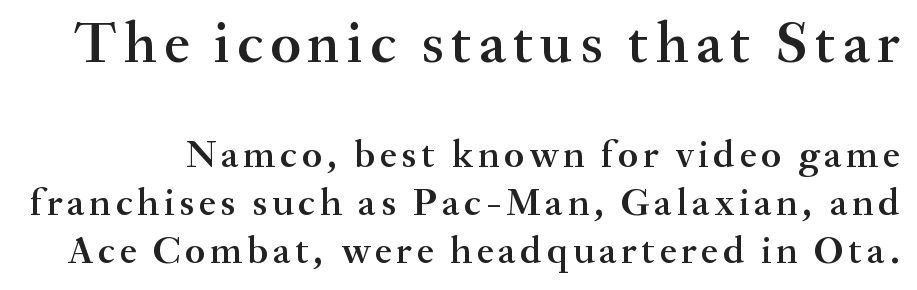
{"serif": "yes", "italic": "no", "bold": "semi", "weight": "semibold", "width": "normal", "stroke_contrast": "medium", "x_height": "small", "monospaced": "no", "underline": "no", "line_spacing_ratio": 1.23, "larger_block": "first", "size_ratio": 1.51, "glyph_px": 59}
